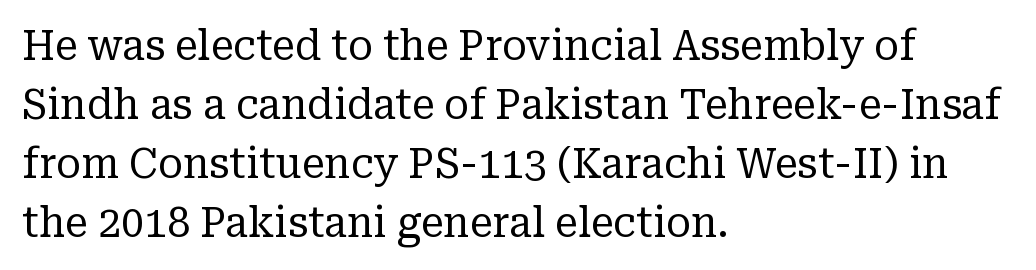
The image shows 41 px regular-weight serif type, upright; set left-aligned, normal line spacing (1.44x), normal letter spacing, not underlined; low stroke contrast and a medium x-height.
